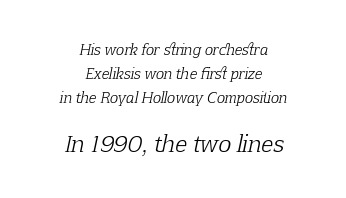
The letterforms sit at book weight or below. Typeset on center — no edge is straight. What stands out about the letter spacing? Nothing — it is the standard amount. Between these two stacked blocks, the lower one wins on size. Emphasis-style slanted type is in use.
